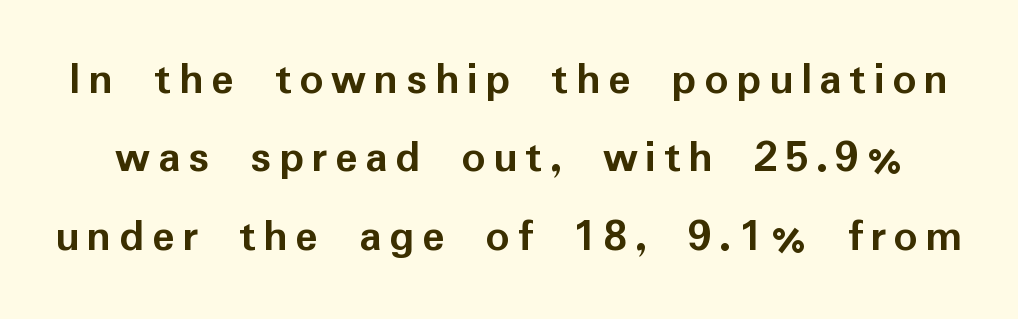
{"serif": "no", "italic": "no", "bold": "yes", "weight": "semibold", "width": "normal", "stroke_contrast": "low", "x_height": "medium", "monospaced": "no", "underline": "no", "line_spacing": "normal", "line_spacing_ratio": 1.67, "glyph_px": 47}
